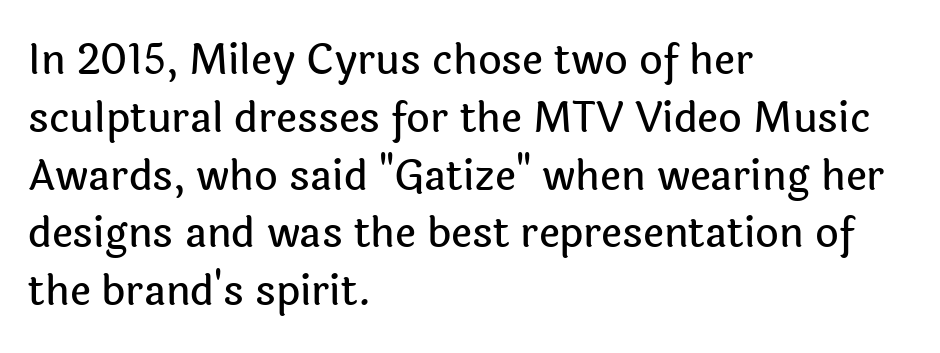
Q: Is the text italic (slanted)? A: No, it is upright.
Q: Is the typeface a serif or a sans-serif typeface? A: Sans-serif.
Q: Is the text underlined? A: No.
Q: How is the paragraph aligned? A: Left-aligned.
Q: Is the spacing between letters normal or unusually wide? A: Normal.
Q: Is the spacing between lines tight, normal or loose? A: Normal.
Q: Width (condensed, normal, or wide)? A: Normal.
Q: x-height? A: Medium.
Q: Monospaced? A: No.
